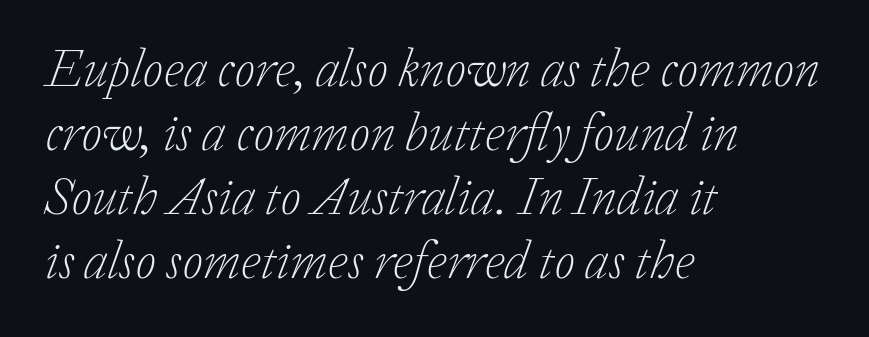
Q: Is the text bold? A: No.
Q: Is the text italic (slanted)? A: Yes, it leans right by about 20 degrees.
Q: Is the typeface a serif or a sans-serif typeface? A: Serif.
Q: Is the text underlined? A: No.
Q: How is the paragraph aligned? A: Left-aligned.
Q: Is the spacing between letters normal or unusually wide? A: Normal.
Q: Width (condensed, normal, or wide)? A: Normal.
Q: Stroke contrast? A: Low.
Q: x-height? A: Medium.
Q: Monospaced? A: No.
